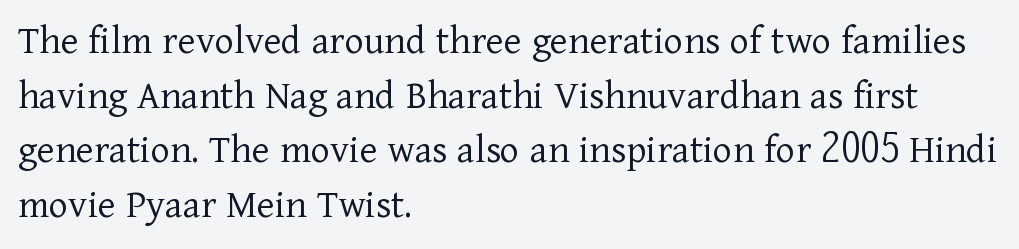
Q: Is the text bold? A: No.
Q: Is the text italic (slanted)? A: No, it is upright.
Q: Is the typeface a serif or a sans-serif typeface? A: Serif.
Q: Is the text underlined? A: No.
Q: How is the paragraph aligned? A: Left-aligned.
Q: Is the spacing between letters normal or unusually wide? A: Normal.
Q: Is the spacing between lines tight, normal or loose? A: Normal.
Q: Width (condensed, normal, or wide)? A: Normal.
Q: Stroke contrast? A: Low.
Q: x-height? A: Medium.
Q: Monospaced? A: No.
